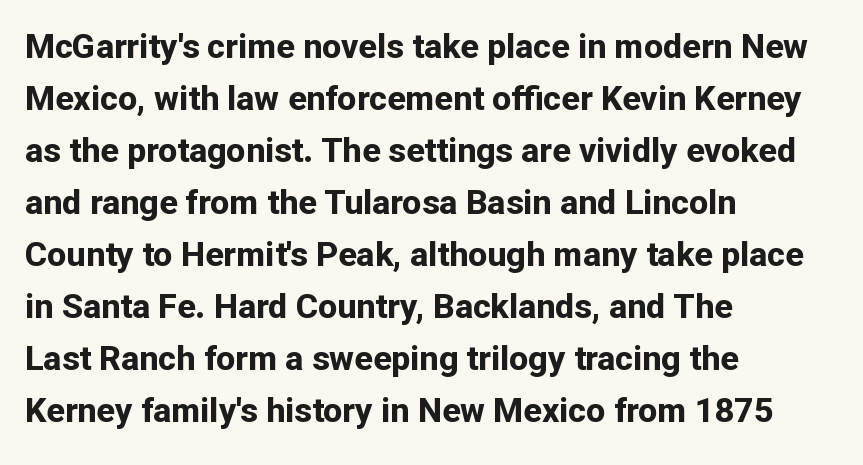
Q: Is the text bold? A: Yes.
Q: Is the text italic (slanted)? A: No, it is upright.
Q: Is the typeface a serif or a sans-serif typeface? A: Sans-serif.
Q: Is the text underlined? A: No.
Q: How is the paragraph aligned? A: Left-aligned.
Q: Is the spacing between letters normal or unusually wide? A: Normal.
Q: Is the spacing between lines tight, normal or loose? A: Normal.
Q: Width (condensed, normal, or wide)? A: Normal.
Q: Stroke contrast? A: Low.
Q: x-height? A: Medium.
Q: Monospaced? A: No.
